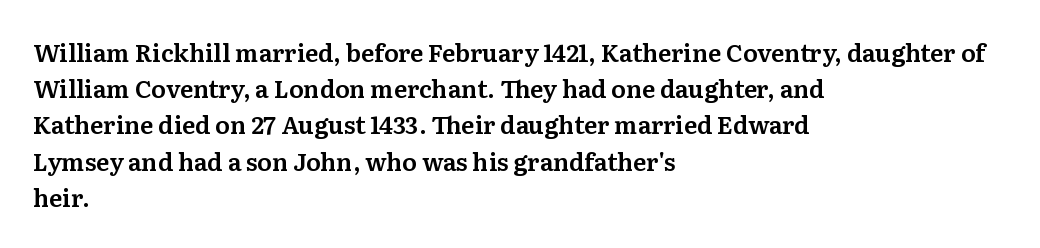
Leading: standard. Ascenders rise straight up at ninety degrees. Nobody drew a line under any word here. Here the glyphs are tracked normally, forming tight word shapes. All the whitespace from short lines collects on the right.
